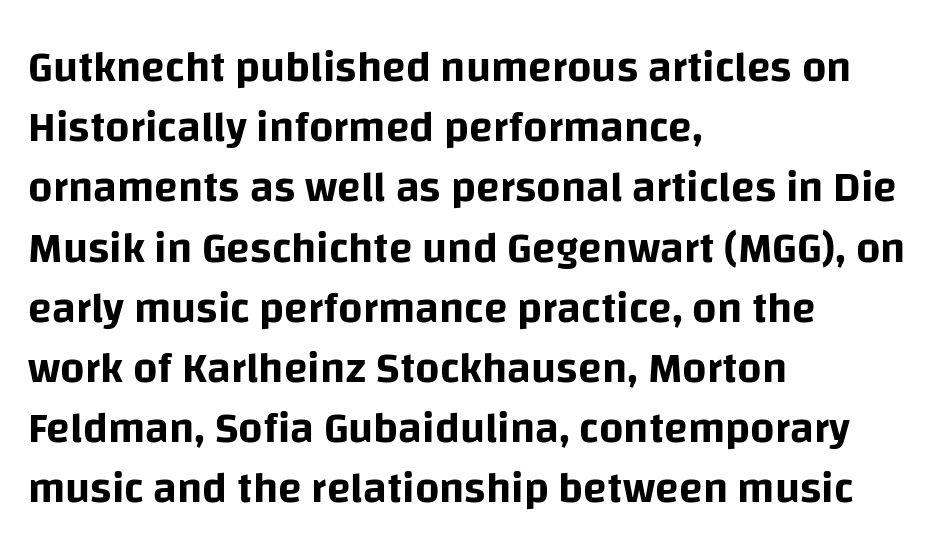
{"serif": "no", "italic": "no", "width": "normal", "stroke_contrast": "low", "x_height": "large", "monospaced": "no", "underline": "no", "align": "left", "line_spacing": "normal", "line_spacing_ratio": 1.4, "letter_spacing": "normal", "letter_spacing_em": 0.0, "glyph_px": 43}
